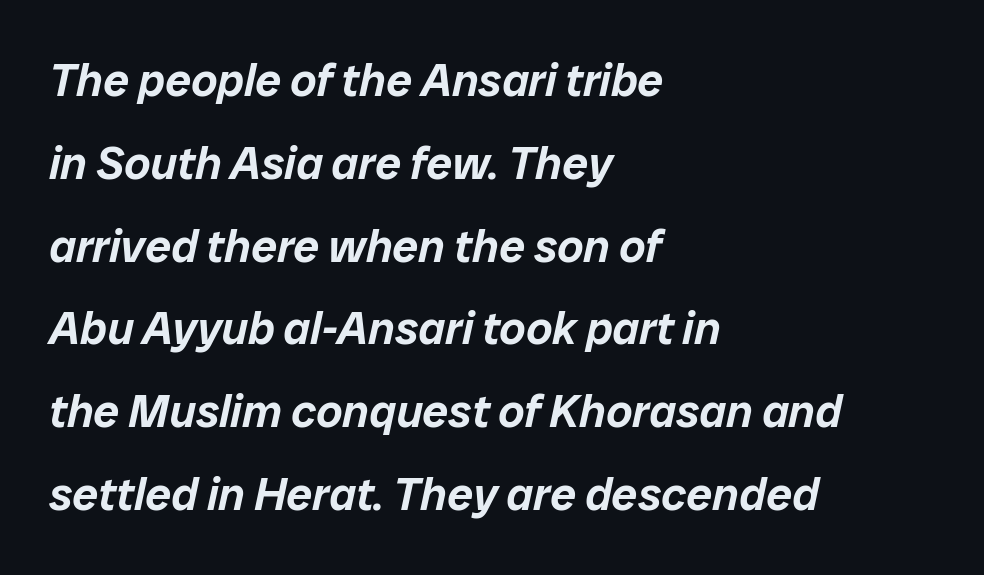
{"italic": "yes", "lean": "right", "slant_degrees": 12, "width": "normal", "stroke_contrast": "low", "x_height": "medium", "monospaced": "no", "underline": "no", "align": "left", "line_spacing_ratio": 1.8, "letter_spacing": "normal", "letter_spacing_em": 0.0, "glyph_px": 46}
